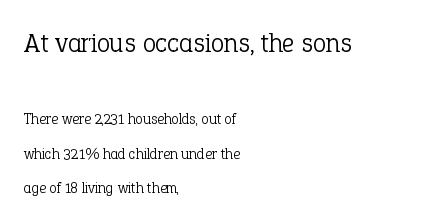
{"italic": "no", "bold": "no", "underline": "no", "align": "left", "line_spacing": "loose", "line_spacing_ratio": 2.31, "letter_spacing": "normal", "letter_spacing_em": 0.0, "larger_block": "first", "size_ratio": 1.8, "glyph_px": 27}
